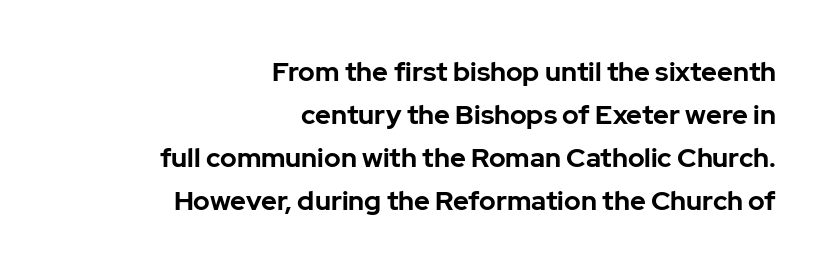
Stroke thickness is high; the sample reads as a true bold. Plain, unruled lines of type. Inter-character spacing is left at the font's built-in metrics. The block of text has a typical density, with ordinary space between rows. Quick note: not italic, upright. In CSS terms this would be text-align: right.
